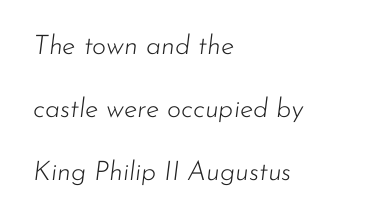
Students, note that the glyphs here touch the page at normal intervals. Words float on clear page, feet unadorned. Style check: oblique. These lines are set flush left with a ragged right edge.
